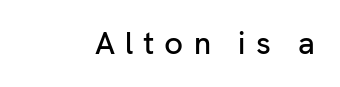
{"serif": "no", "italic": "no", "width": "normal", "stroke_contrast": "low", "x_height": "medium", "monospaced": "no", "underline": "no", "letter_spacing": "wide", "letter_spacing_em": 0.32, "glyph_px": 31}
